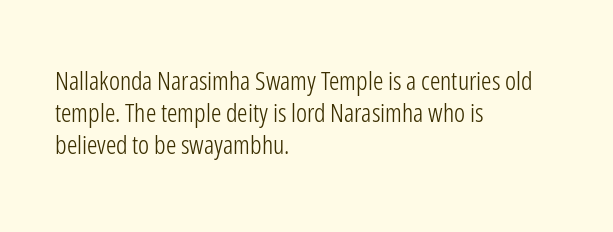
{"italic": "no", "bold": "no", "underline": "no", "align": "left", "line_spacing_ratio": 1.23, "letter_spacing": "normal", "letter_spacing_em": 0.0, "glyph_px": 26}
